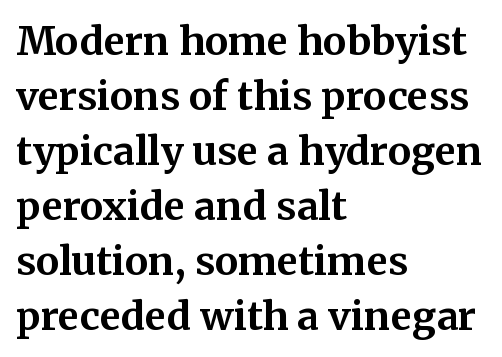
Note: serifs present on the glyphs. Does the copy run flush right? No — it runs flush left. The tracking reads as untouched default to a designer's eye. Varying glyph widths throughout — classic text-font behaviour. The sample has been set heavy, in full bold. The passage shown stacks its lines at a standard gap.
